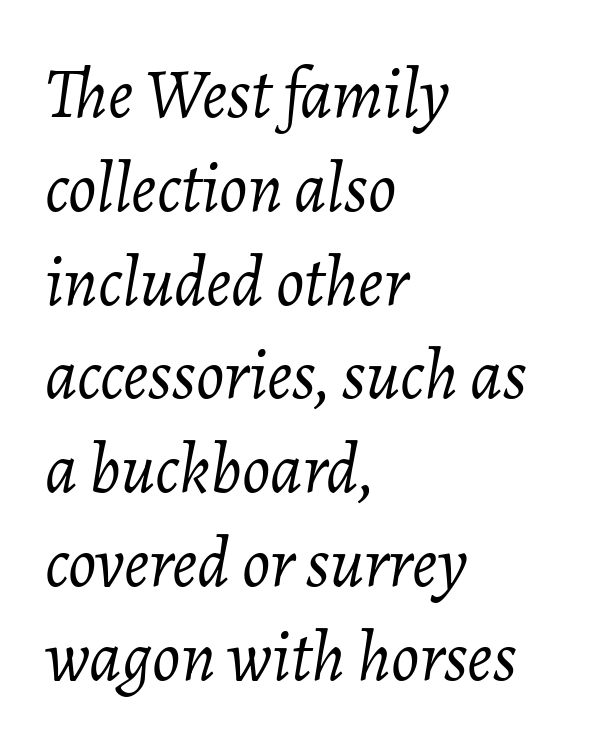
Italic? Definitely — the glyphs are oblique. A typesetter would call this proportional, since set widths differ per character. The typesetter chose a ragged-right arrangement here. Standard letterfit; no display-style spreading of the glyphs. The glyphs are unaccompanied by any horizontal stroke below them. Stem width sits at or under what a default text font uses.
